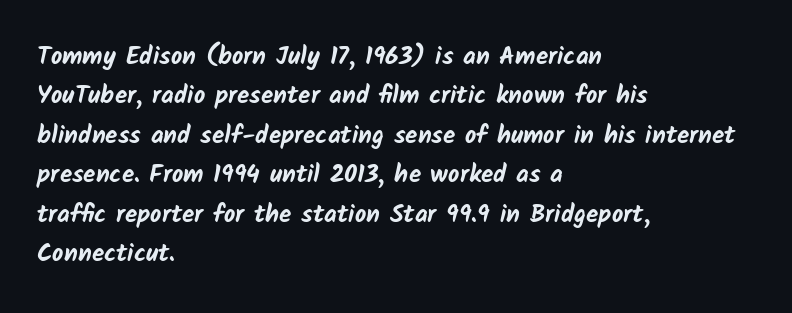
{"bold": "yes", "underline": "no", "align": "left", "line_spacing": "normal", "line_spacing_ratio": 1.58, "letter_spacing": "normal", "letter_spacing_em": 0.0, "glyph_px": 25}
